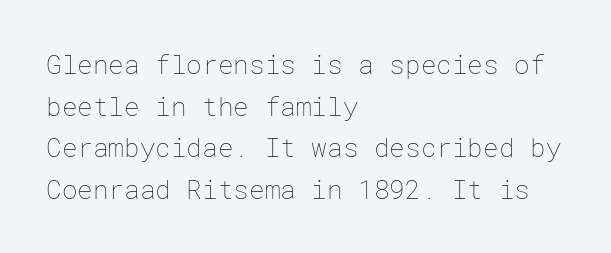
Q: Is the text bold? A: No.
Q: Is the text italic (slanted)? A: No, it is upright.
Q: Is the text underlined? A: No.
Q: How is the paragraph aligned? A: Left-aligned.
Q: Is the spacing between letters normal or unusually wide? A: Normal.
Q: Is the spacing between lines tight, normal or loose? A: Normal.
